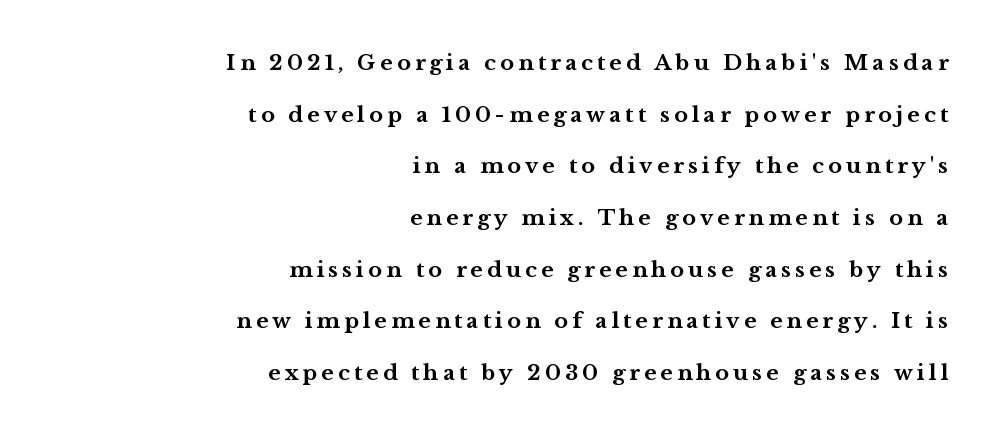
Unmarked baselines from the first word to the last. Honestly, the rows look like they've been pulled way apart. The lettering holds an erect, upright posture throughout. Each line ends at the same right margin while the left side varies.
